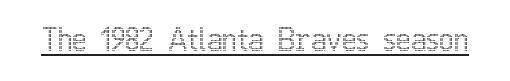
The specimen includes a rule beneath the text block's lines. The tracking reads as untouched default to a designer's eye. Style check: upright. Proportional: the letters do not fall into vertical columns.
